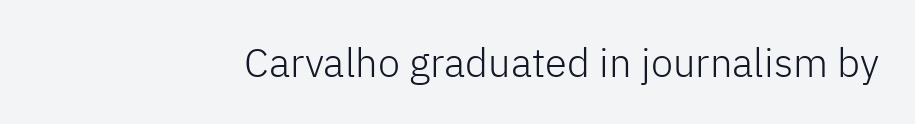
Q: Is the text bold? A: No.
Q: Is the text italic (slanted)? A: No, it is upright.
Q: Is the typeface a serif or a sans-serif typeface? A: Sans-serif.
Q: Is the text underlined? A: No.
Q: Is the spacing between letters normal or unusually wide? A: Normal.
Q: Width (condensed, normal, or wide)? A: Normal.
Q: Stroke contrast? A: Low.
Q: x-height? A: Medium.
Q: Monospaced? A: No.
